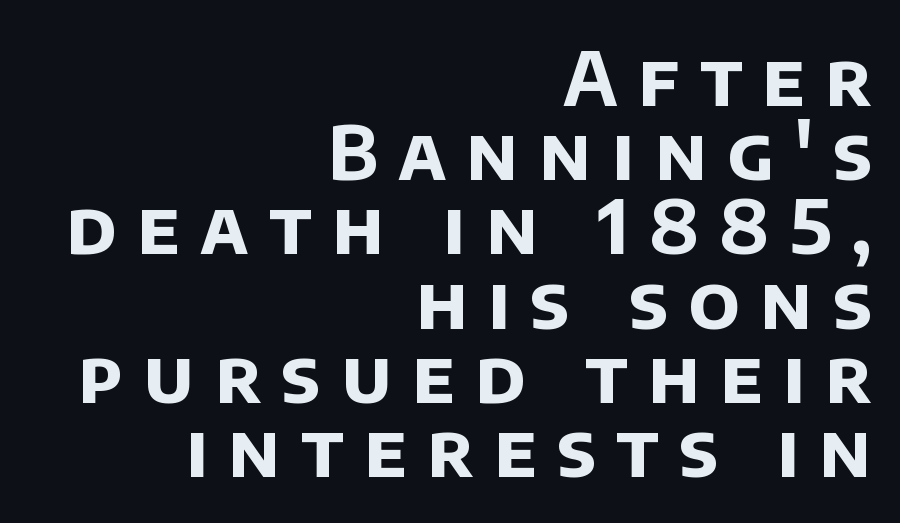
{"serif": "no", "bold": "yes", "weight": "bold", "width": "normal", "stroke_contrast": "low", "x_height": "large", "monospaced": "no", "underline": "no", "align": "right", "line_spacing": "tight", "line_spacing_ratio": 0.99, "letter_spacing": "wide", "letter_spacing_em": 0.27, "glyph_px": 75}
